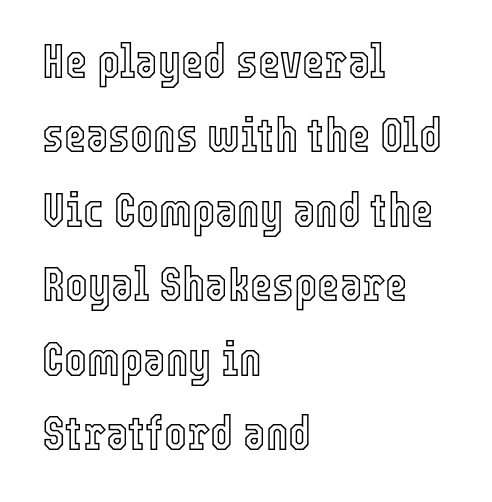
The image shows 48 px condensed type, upright; set left-aligned, normal line spacing (1.55x), normal letter spacing, not underlined; a medium x-height.
